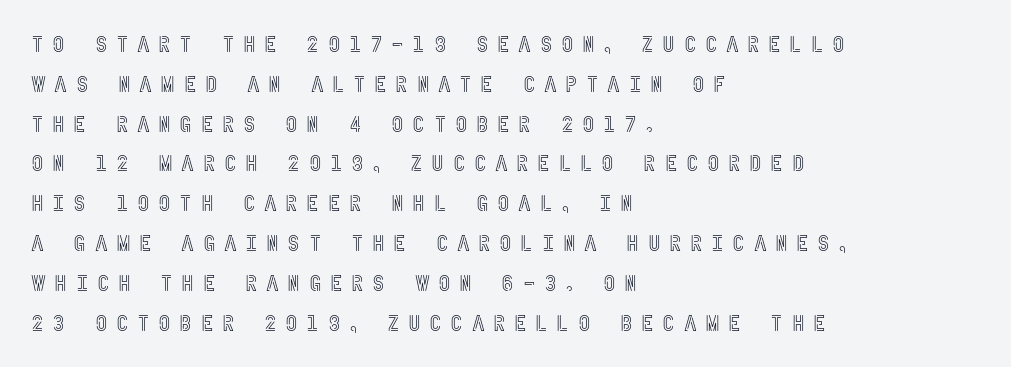
Q: Is the text italic (slanted)? A: No, it is upright.
Q: Is the text underlined? A: No.
Q: How is the paragraph aligned? A: Left-aligned.
Q: Is the spacing between letters normal or unusually wide? A: Unusually wide.
